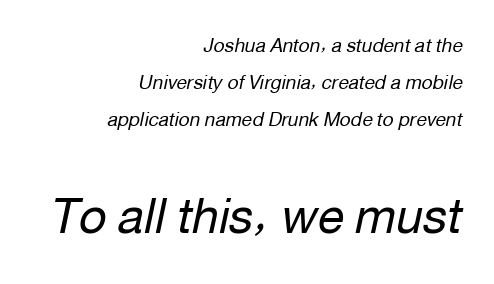
Q: Is the text bold? A: No.
Q: Is the text italic (slanted)? A: Yes, it leans right by about 12 degrees.
Q: Is the text underlined? A: No.
Q: How is the paragraph aligned? A: Right-aligned.
Q: Is the spacing between letters normal or unusually wide? A: Normal.
Q: Is the spacing between lines tight, normal or loose? A: Loose.
Q: Which block of text is set in a larger size, the first (top) or the second (bottom)? A: The second (bottom) one.
Q: Width (condensed, normal, or wide)? A: Normal.
Q: Stroke contrast? A: Low.
Q: x-height? A: Medium.
Q: Monospaced? A: No.
